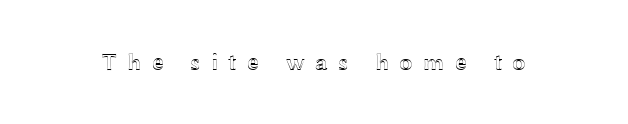
The image shows 24 px text type, upright; set unusually wide letter spacing (+0.43 em), not underlined.
